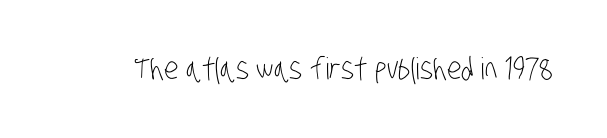
Q: Is the text bold? A: No.
Q: Is the typeface a serif or a sans-serif typeface? A: Sans-serif.
Q: Is the text underlined? A: No.
Q: Is the spacing between letters normal or unusually wide? A: Normal.
Q: Width (condensed, normal, or wide)? A: Condensed.
Q: Stroke contrast? A: Low.
Q: x-height? A: Large.
Q: Monospaced? A: No.
